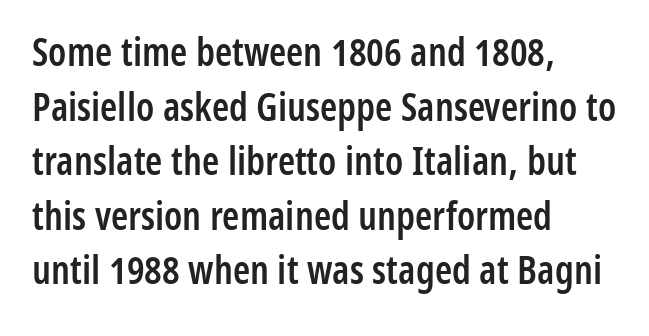
Q: Is the text bold? A: Semi-bold.
Q: Is the text italic (slanted)? A: No, it is upright.
Q: Is the typeface a serif or a sans-serif typeface? A: Sans-serif.
Q: Is the text underlined? A: No.
Q: How is the paragraph aligned? A: Left-aligned.
Q: Is the spacing between letters normal or unusually wide? A: Normal.
Q: Is the spacing between lines tight, normal or loose? A: Normal.
Q: Width (condensed, normal, or wide)? A: Condensed.
Q: Stroke contrast? A: Low.
Q: x-height? A: Medium.
Q: Monospaced? A: No.
